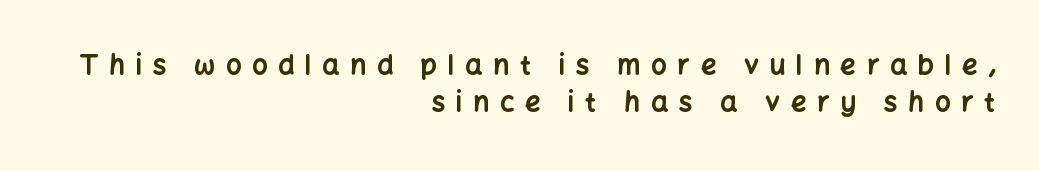
The lettering stays uniformly vertical, giving the passage a roman look. The rag falls on the left side of this text block. Compared with typical paragraphs, the rows here are spaced about the same. Glance below the letters and you will spot only blank space.
